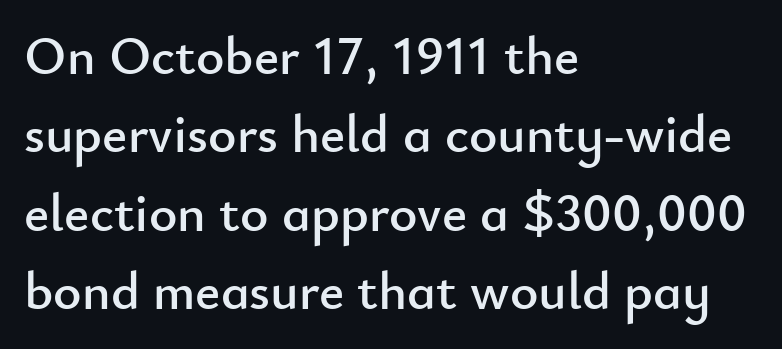
Q: Is the text italic (slanted)? A: No, it is upright.
Q: Is the typeface a serif or a sans-serif typeface? A: Sans-serif.
Q: Is the text underlined? A: No.
Q: How is the paragraph aligned? A: Left-aligned.
Q: Is the spacing between letters normal or unusually wide? A: Normal.
Q: Is the spacing between lines tight, normal or loose? A: Normal.
Q: Width (condensed, normal, or wide)? A: Normal.
Q: Stroke contrast? A: Low.
Q: x-height? A: Small.
Q: Monospaced? A: No.
